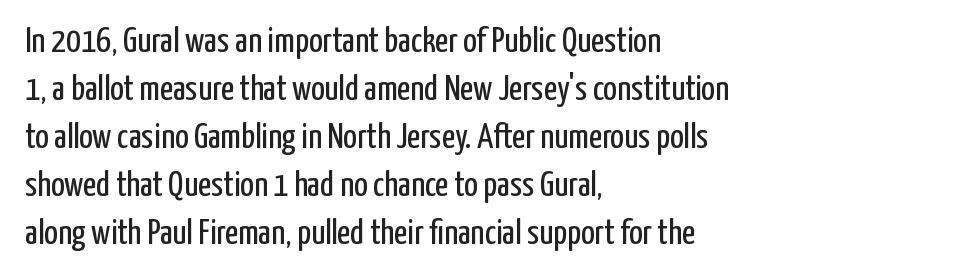
{"serif": "no", "italic": "no", "bold": "no", "weight": "regular", "width": "condensed", "stroke_contrast": "low", "x_height": "medium", "monospaced": "no", "underline": "no", "align": "left", "line_spacing": "normal", "line_spacing_ratio": 1.33, "letter_spacing": "normal", "letter_spacing_em": 0.0, "glyph_px": 36}
